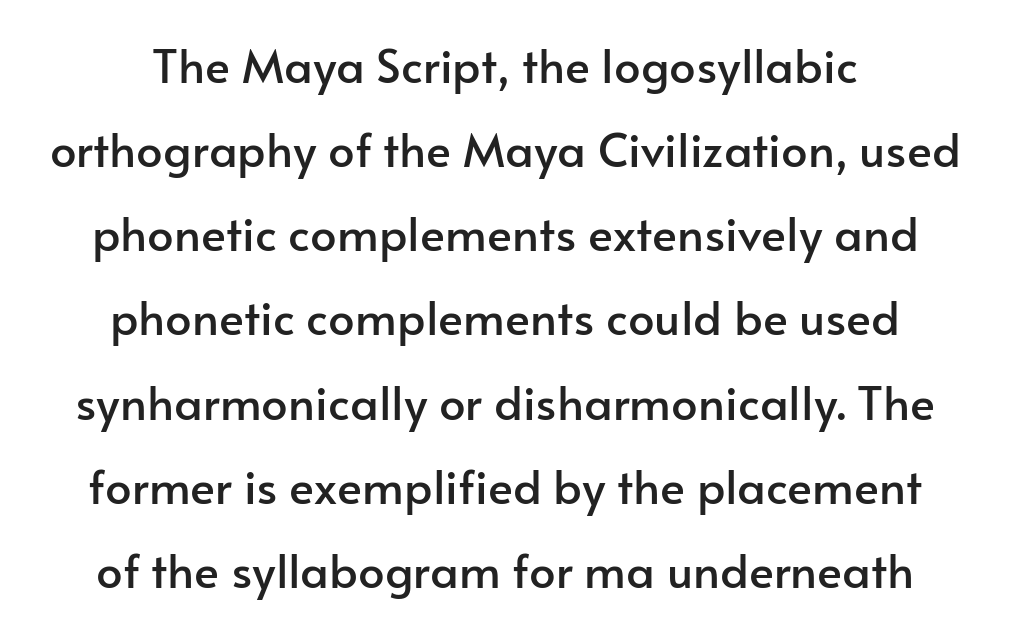
Q: Is the text italic (slanted)? A: No, it is upright.
Q: Is the typeface a serif or a sans-serif typeface? A: Sans-serif.
Q: Is the text underlined? A: No.
Q: How is the paragraph aligned? A: Centered.
Q: Is the spacing between letters normal or unusually wide? A: Normal.
Q: Width (condensed, normal, or wide)? A: Normal.
Q: Stroke contrast? A: Low.
Q: x-height? A: Small.
Q: Monospaced? A: No.
